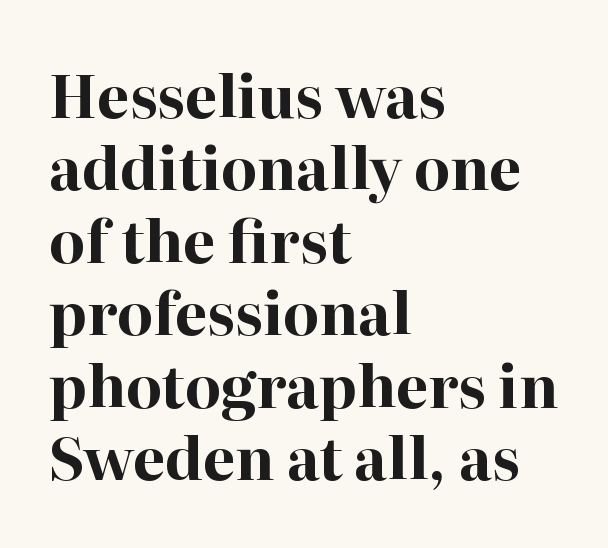
Q: Is the text bold? A: Yes.
Q: Is the text italic (slanted)? A: No, it is upright.
Q: Is the typeface a serif or a sans-serif typeface? A: Serif.
Q: Is the text underlined? A: No.
Q: How is the paragraph aligned? A: Left-aligned.
Q: Is the spacing between letters normal or unusually wide? A: Normal.
Q: Is the spacing between lines tight, normal or loose? A: Normal.
Q: Width (condensed, normal, or wide)? A: Normal.
Q: Stroke contrast? A: High.
Q: x-height? A: Medium.
Q: Monospaced? A: No.
